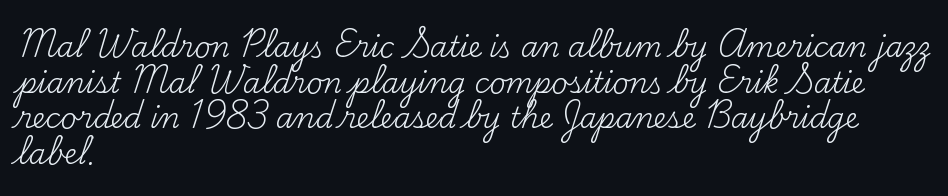
{"serif": "yes", "bold": "no", "weight": "regular", "width": "normal", "stroke_contrast": "medium", "x_height": "small", "monospaced": "no", "underline": "no", "align": "left", "line_spacing": "normal", "line_spacing_ratio": 1.27, "letter_spacing": "normal", "letter_spacing_em": 0.0, "glyph_px": 28}
